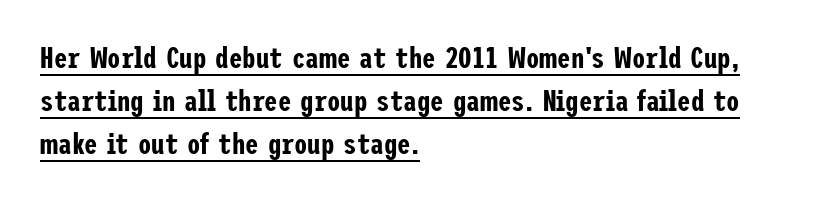
Q: Is the text italic (slanted)? A: No, it is upright.
Q: Is the typeface a serif or a sans-serif typeface? A: Sans-serif.
Q: Is the text underlined? A: Yes.
Q: How is the paragraph aligned? A: Left-aligned.
Q: Is the spacing between letters normal or unusually wide? A: Normal.
Q: Is the spacing between lines tight, normal or loose? A: Normal.
Q: Width (condensed, normal, or wide)? A: Condensed.
Q: Stroke contrast? A: Low.
Q: x-height? A: Medium.
